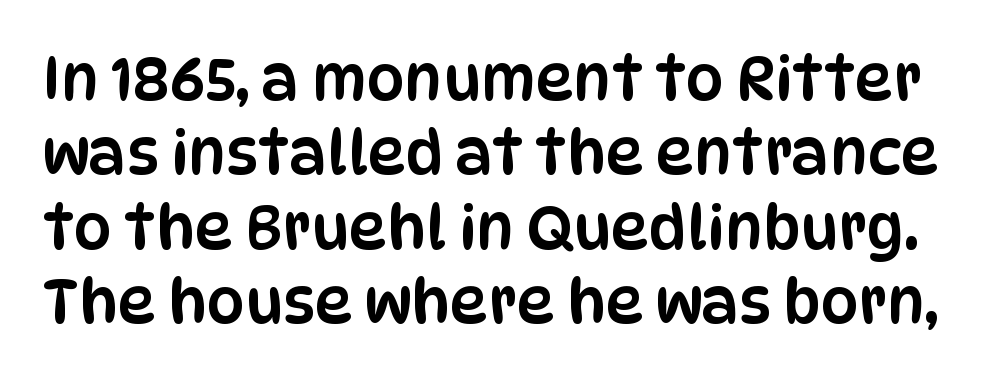
The image shows 60 px condensed sans-serif type, upright; set line spacing 1.24x, normal letter spacing, not underlined; low stroke contrast and a large x-height.
